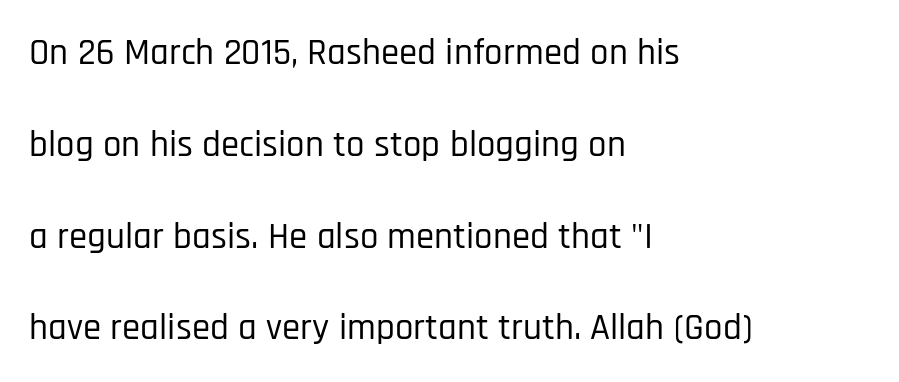
Q: Is the text italic (slanted)? A: No, it is upright.
Q: Is the typeface a serif or a sans-serif typeface? A: Sans-serif.
Q: Is the text underlined? A: No.
Q: How is the paragraph aligned? A: Left-aligned.
Q: Is the spacing between letters normal or unusually wide? A: Normal.
Q: Is the spacing between lines tight, normal or loose? A: Loose.
Q: Width (condensed, normal, or wide)? A: Condensed.
Q: Stroke contrast? A: Low.
Q: x-height? A: Large.
Q: Monospaced? A: No.
